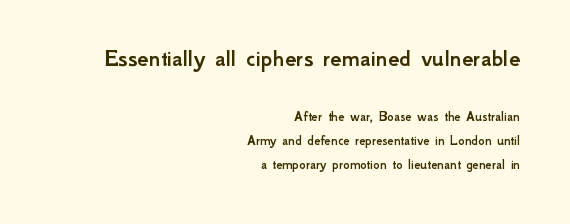
Q: Is the text italic (slanted)? A: No, it is upright.
Q: Is the text underlined? A: No.
Q: How is the paragraph aligned? A: Right-aligned.
Q: Is the spacing between letters normal or unusually wide? A: Normal.
Q: Is the spacing between lines tight, normal or loose? A: Normal.
Q: Which block of text is set in a larger size, the first (top) or the second (bottom)? A: The first (top) one.
